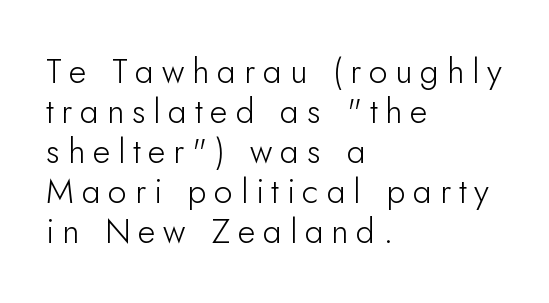
You can tell it's not italic because the verticals are truly vertical. Glyph-to-glyph distance is far greater than everyday printed text. Is this a sans? Yes — the strokes have no serifs. Clear beneath every line of the passage. Looks like regular typesetting: each glyph gets only the width it needs.
